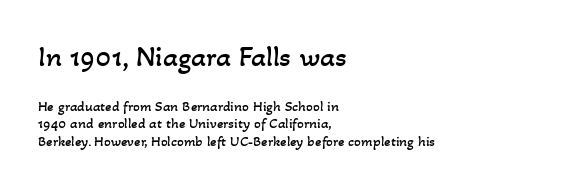
Is the letter spacing exaggerated? No — it looks like the ordinary default. The words here are not underlined. Here the designer chose a conventional face with non-uniform glyph widths. These lines are set flush left with a ragged right edge. The strokes are not fattened; the text isn't bold.
